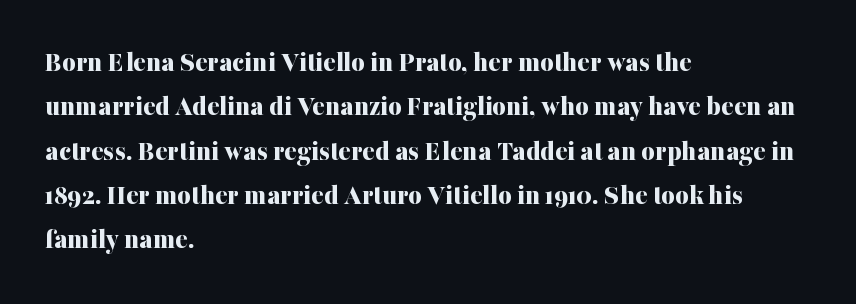
Q: Is the text bold? A: Yes.
Q: Is the text italic (slanted)? A: No, it is upright.
Q: Is the typeface a serif or a sans-serif typeface? A: Serif.
Q: Is the text underlined? A: No.
Q: How is the paragraph aligned? A: Left-aligned.
Q: Is the spacing between letters normal or unusually wide? A: Normal.
Q: Is the spacing between lines tight, normal or loose? A: Normal.
Q: Width (condensed, normal, or wide)? A: Normal.
Q: Stroke contrast? A: Medium.
Q: x-height? A: Medium.
Q: Monospaced? A: No.
